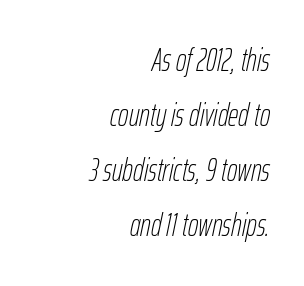
Q: Is the text bold? A: No.
Q: Is the text italic (slanted)? A: Yes, it leans right by about 12 degrees.
Q: Is the text underlined? A: No.
Q: How is the paragraph aligned? A: Right-aligned.
Q: Is the spacing between letters normal or unusually wide? A: Normal.
Q: Width (condensed, normal, or wide)? A: Condensed.
Q: Stroke contrast? A: Low.
Q: x-height? A: Medium.
Q: Monospaced? A: No.
